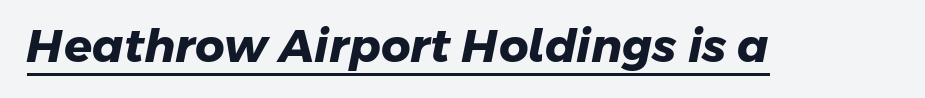
Q: Is the text bold? A: Yes.
Q: Is the typeface a serif or a sans-serif typeface? A: Sans-serif.
Q: Is the text underlined? A: Yes.
Q: Is the spacing between letters normal or unusually wide? A: Normal.
Q: Width (condensed, normal, or wide)? A: Normal.
Q: Stroke contrast? A: Low.
Q: x-height? A: Medium.
Q: Monospaced? A: No.
